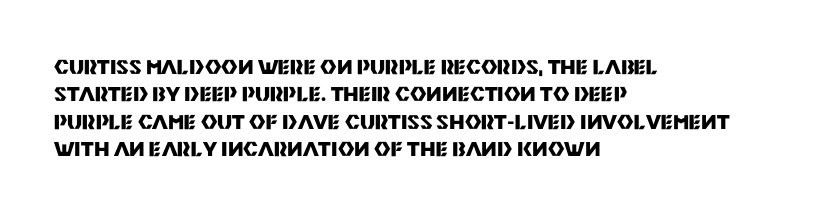
{"italic": "no", "bold": "yes", "underline": "no", "align": "left", "line_spacing": "normal", "line_spacing_ratio": 1.37, "letter_spacing": "normal", "letter_spacing_em": 0.0, "glyph_px": 20}
